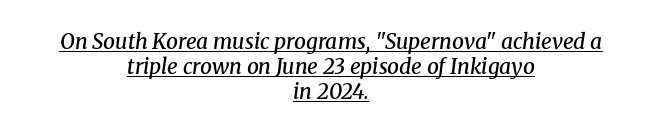
{"italic": "yes", "lean": "right", "slant_degrees": 8, "bold": "semi", "underline": "yes", "align": "center", "line_spacing_ratio": 1.19, "letter_spacing": "normal", "letter_spacing_em": 0.0, "glyph_px": 21}
